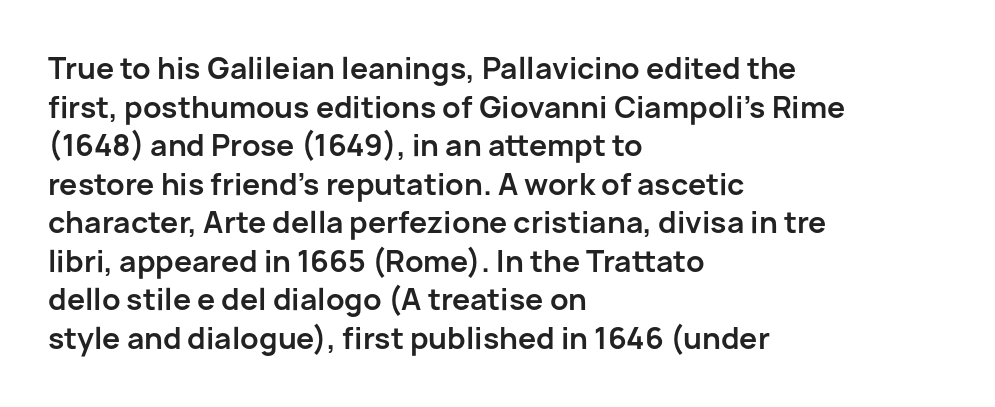
{"serif": "no", "italic": "no", "bold": "yes", "weight": "bold", "width": "normal", "stroke_contrast": "low", "x_height": "medium", "monospaced": "no", "underline": "no", "align": "left", "line_spacing": "normal", "line_spacing_ratio": 1.33, "letter_spacing": "normal", "letter_spacing_em": 0.0, "glyph_px": 29}
